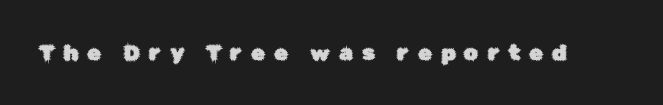
Q: Is the text italic (slanted)? A: No, it is upright.
Q: Is the text underlined? A: No.
Q: Is the spacing between letters normal or unusually wide? A: Unusually wide.
